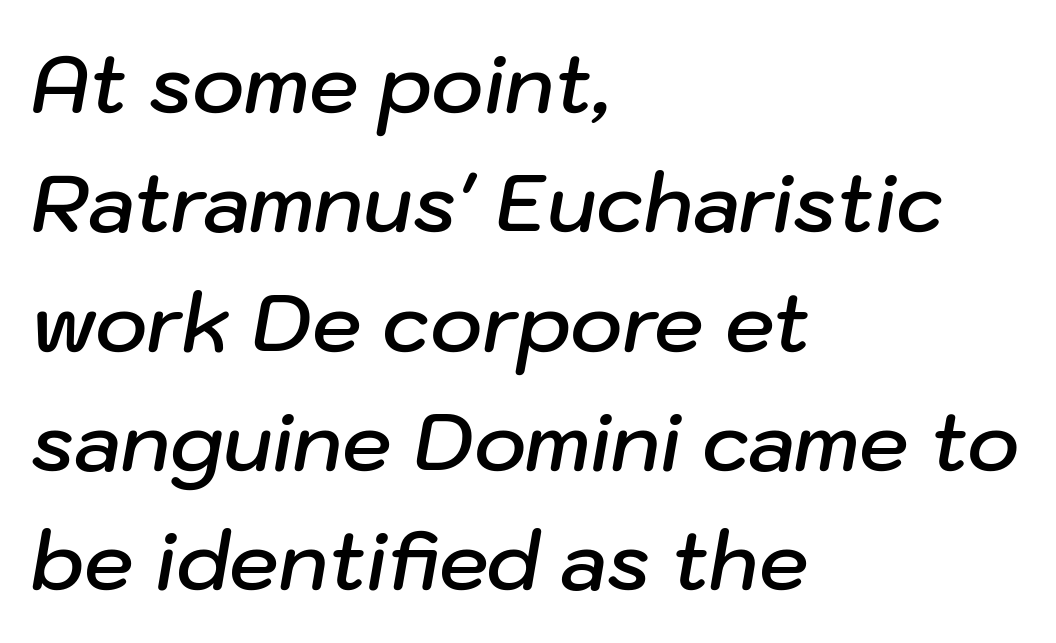
Q: Is the text bold? A: Semi-bold.
Q: Is the text italic (slanted)? A: Yes, it leans right by about 10 degrees.
Q: Is the text underlined? A: No.
Q: How is the paragraph aligned? A: Left-aligned.
Q: Is the spacing between letters normal or unusually wide? A: Normal.
Q: Is the spacing between lines tight, normal or loose? A: Normal.
Q: Width (condensed, normal, or wide)? A: Normal.
Q: Stroke contrast? A: Low.
Q: x-height? A: Medium.
Q: Monospaced? A: No.
